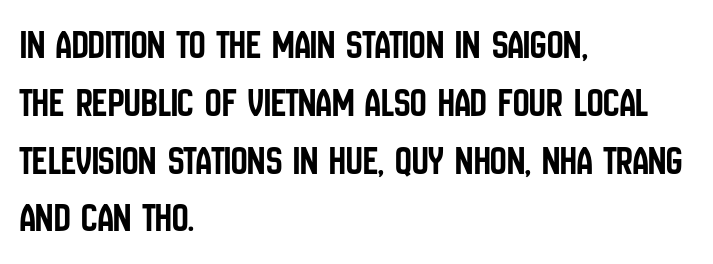
Here the glyphs are tracked normally, forming tight word shapes. A typesetter would call this proportional, since set widths differ per character. Notice how the passage keeps a crisp vertical edge on the left only. Compared with typical paragraphs, the rows here are spaced about the same.
